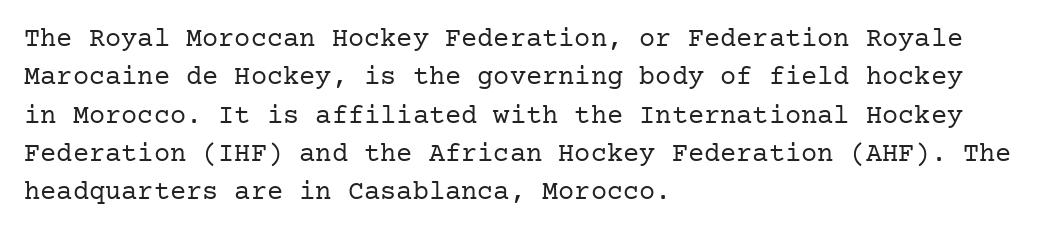
Every row of glyphs begins at an identical x-position on the left. A roman cut, with each character standing at attention. Does the leading feel generous? No, just average. The tracking reads as untouched default to a designer's eye.
